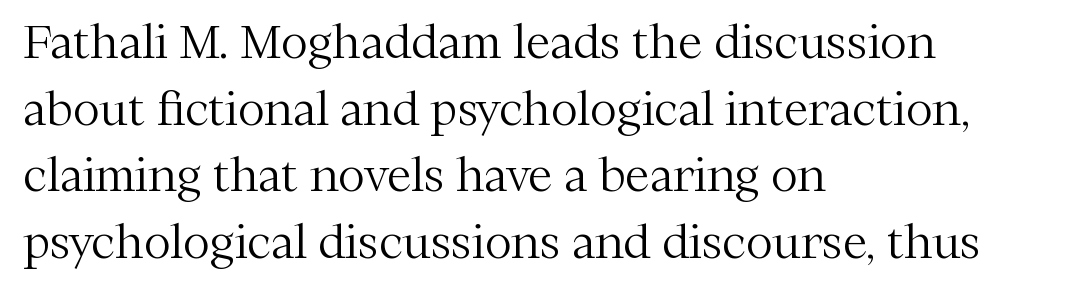
{"serif": "yes", "italic": "no", "bold": "no", "weight": "light", "width": "normal", "stroke_contrast": "medium", "x_height": "medium", "monospaced": "no", "underline": "no", "align": "left", "line_spacing": "normal", "line_spacing_ratio": 1.48, "letter_spacing": "normal", "letter_spacing_em": 0.0, "glyph_px": 45}
